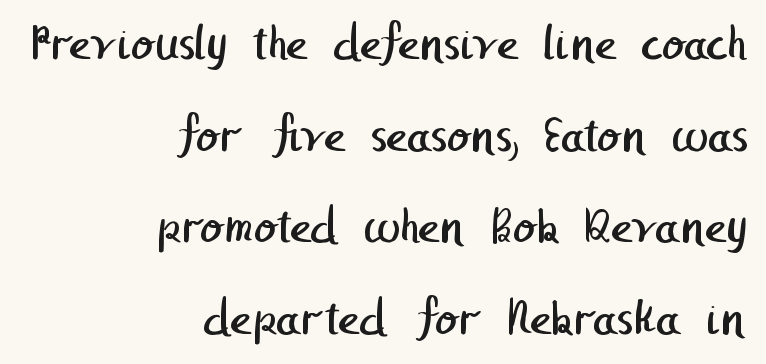
Q: Is the text bold? A: No.
Q: Is the typeface a serif or a sans-serif typeface? A: Sans-serif.
Q: Is the text underlined? A: No.
Q: How is the paragraph aligned? A: Right-aligned.
Q: Is the spacing between letters normal or unusually wide? A: Normal.
Q: Width (condensed, normal, or wide)? A: Normal.
Q: Stroke contrast? A: Low.
Q: x-height? A: Medium.
